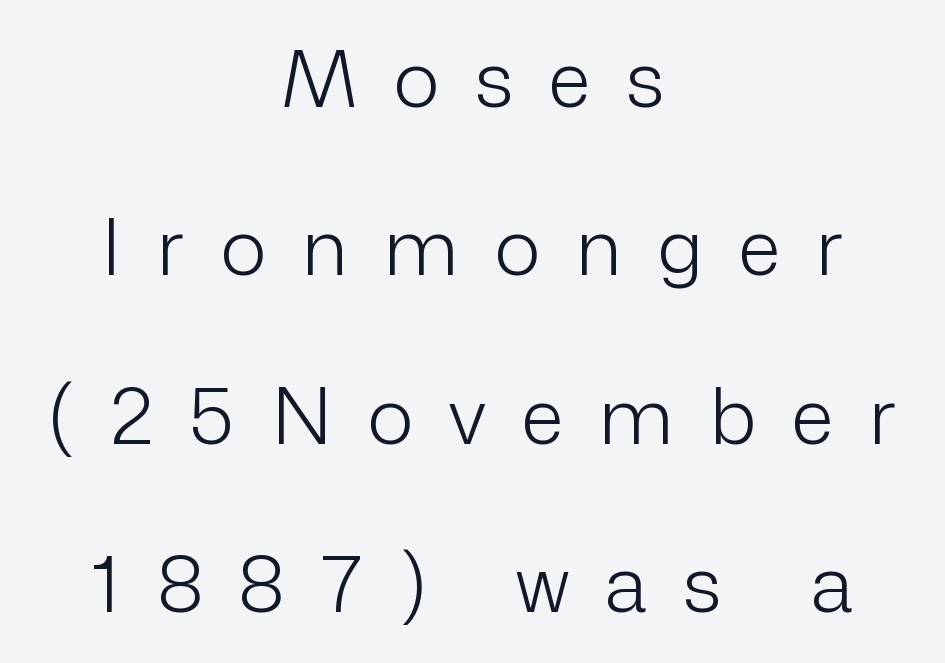
{"serif": "no", "italic": "no", "bold": "no", "weight": "light", "width": "normal", "stroke_contrast": "low", "x_height": "medium", "monospaced": "no", "underline": "no", "align": "center", "line_spacing": "loose", "line_spacing_ratio": 2.16, "letter_spacing": "wide", "letter_spacing_em": 0.46, "glyph_px": 78}
